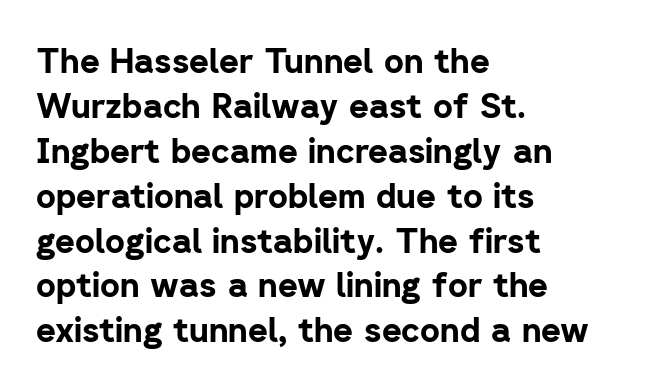
The image shows 34 px bold sans-serif type, upright; set left-aligned, normal line spacing (1.32x), normal letter spacing, not underlined; low stroke contrast and a medium x-height.
